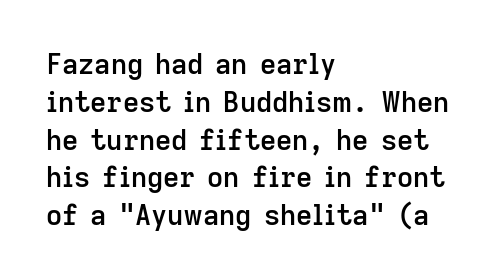
The image shows 28 px semibold sans-serif type, upright; set left-aligned, normal line spacing (1.35x), normal letter spacing, not underlined; low stroke contrast and a medium x-height.
